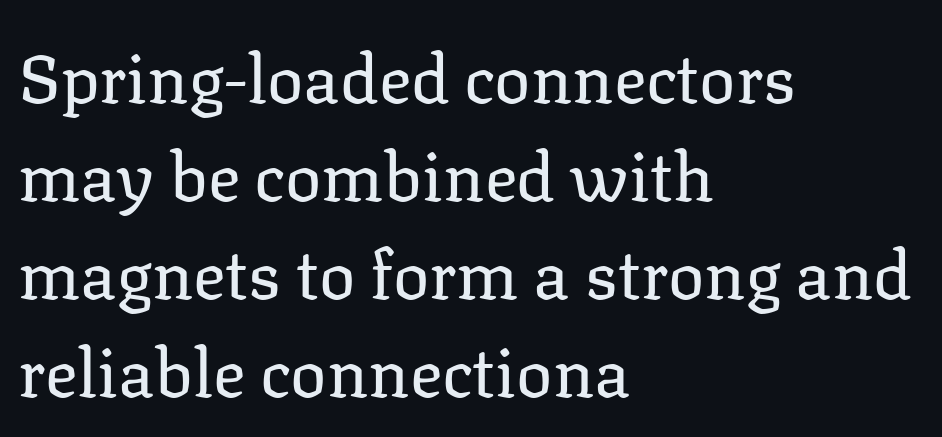
Observe the ordinary spacing: letters are neighbours, not strangers. This sample uses an upright cut, with every glyph sitting square on the baseline. Horizontally, the lines are justified to the leading edge only. Honestly, the row spacing looks completely unremarkable.
